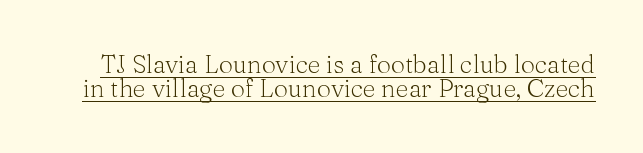
Q: Is the text bold? A: No.
Q: Is the text italic (slanted)? A: No, it is upright.
Q: Is the text underlined? A: Yes.
Q: Is the spacing between letters normal or unusually wide? A: Normal.
Q: Is the spacing between lines tight, normal or loose? A: Tight.
